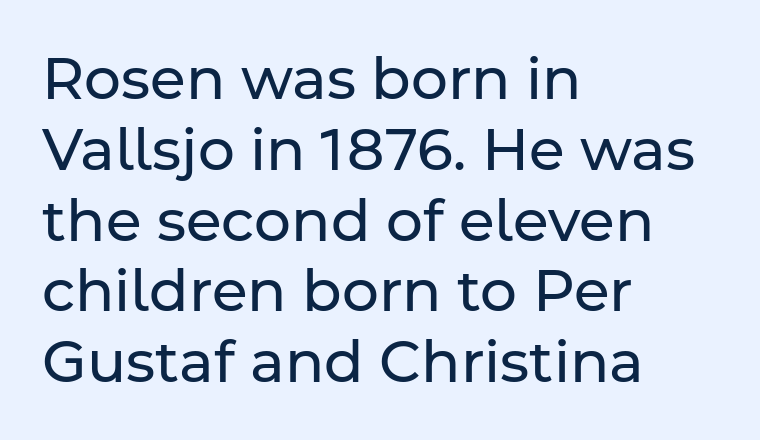
{"serif": "no", "italic": "no", "bold": "no", "weight": "regular", "width": "normal", "stroke_contrast": "low", "x_height": "medium", "monospaced": "no", "underline": "no", "align": "left", "line_spacing_ratio": 1.22, "letter_spacing": "normal", "letter_spacing_em": 0.0, "glyph_px": 58}
